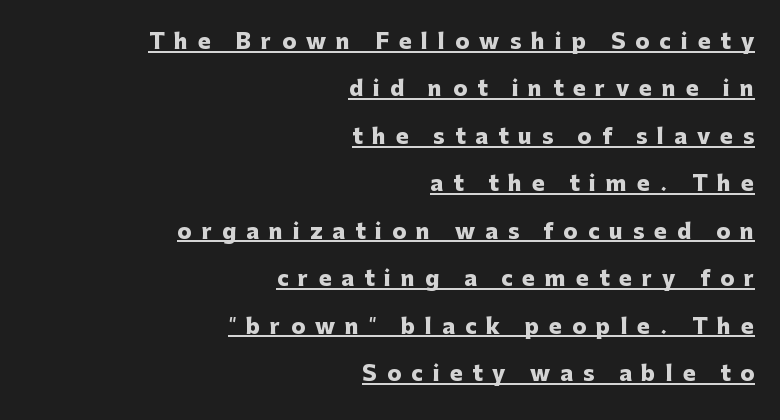
The image shows 21 px bold type, upright; set right-aligned, loose line spacing (2.26x), unusually wide letter spacing (+0.48 em), underlined.
